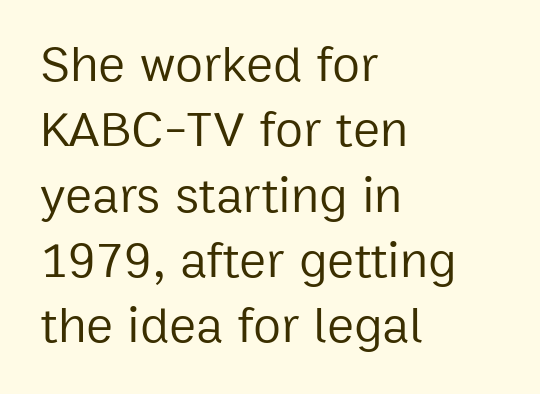
Q: Is the text bold? A: No.
Q: Is the text italic (slanted)? A: No, it is upright.
Q: Is the typeface a serif or a sans-serif typeface? A: Sans-serif.
Q: Is the text underlined? A: No.
Q: How is the paragraph aligned? A: Left-aligned.
Q: Is the spacing between letters normal or unusually wide? A: Normal.
Q: Is the spacing between lines tight, normal or loose? A: Normal.
Q: Width (condensed, normal, or wide)? A: Normal.
Q: Stroke contrast? A: Low.
Q: x-height? A: Medium.
Q: Monospaced? A: No.
